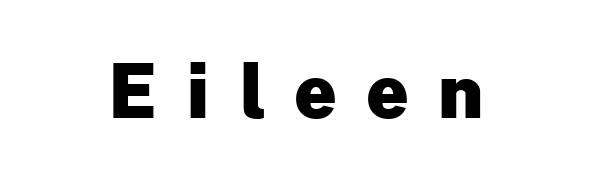
{"serif": "no", "italic": "no", "bold": "yes", "weight": "heavy", "width": "normal", "stroke_contrast": "low", "x_height": "medium", "monospaced": "no", "underline": "no", "letter_spacing": "wide", "letter_spacing_em": 0.42, "glyph_px": 73}
